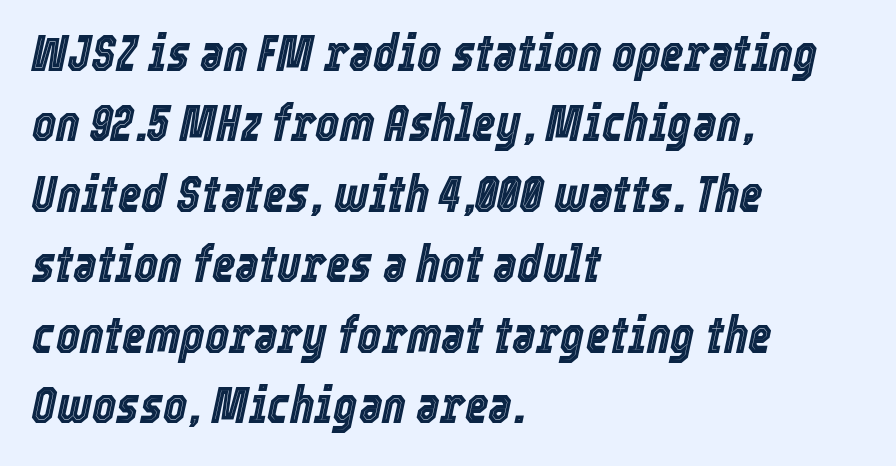
The image shows 51 px condensed type, italic (leaning right); set left-aligned, normal line spacing (1.38x), normal letter spacing, not underlined; a medium x-height.
